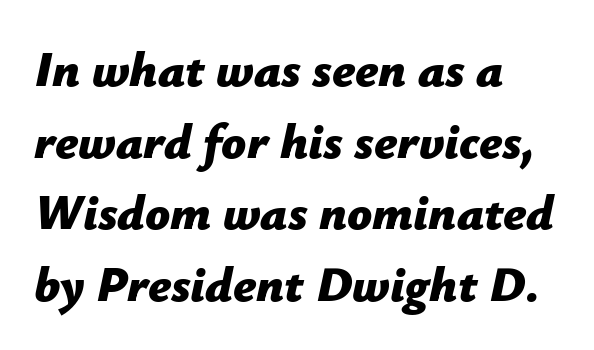
This block has exactly the height ordinary leading produces. Is the type slanted? Yes — the strokes lean at a clear angle. A bare baseline throughout the passage. Each line starts at the same left margin while the right side varies. Its strokes are broad and dark, the hallmark of bold type.
